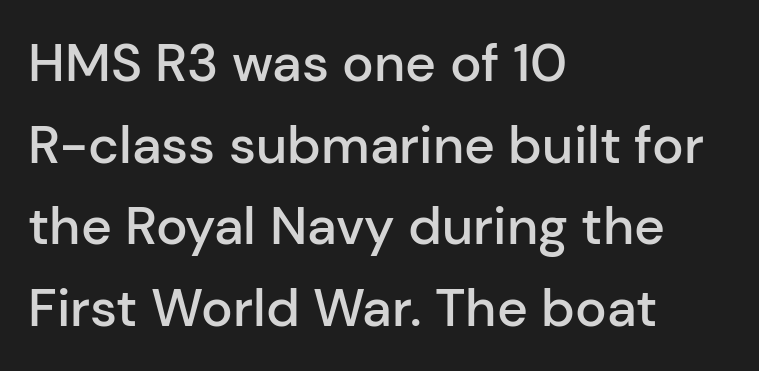
{"serif": "no", "italic": "no", "bold": "semi", "weight": "semibold", "width": "normal", "stroke_contrast": "low", "x_height": "medium", "monospaced": "no", "underline": "no", "align": "left", "line_spacing": "normal", "line_spacing_ratio": 1.54, "letter_spacing": "normal", "letter_spacing_em": 0.0, "glyph_px": 53}
